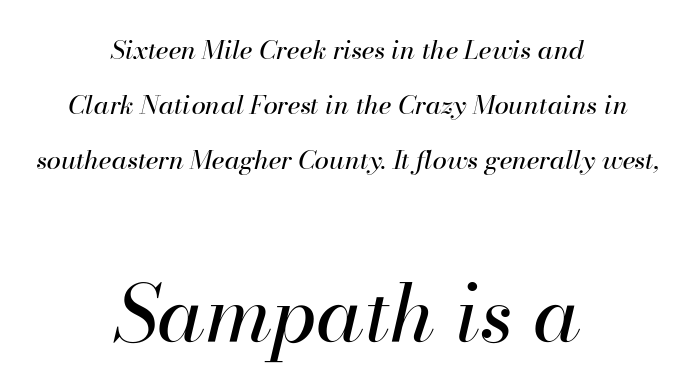
The image shows 79 px regular-weight type, italic (leaning right); set centered, loose line spacing (2.12x), normal letter spacing, not underlined; the second (bottom) block is 3.04x larger; high stroke contrast and a small x-height.
